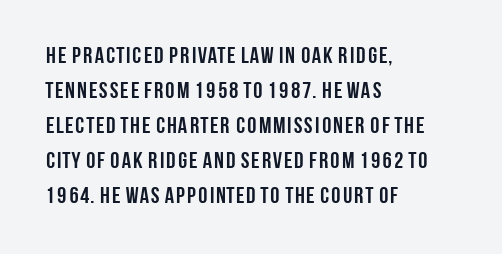
A normal amount of white space separates one row of letters from the next. The lines in this sample share a left origin and differ only in where they stop. Characters follow at the spacing the type designer built in. In terms of weight, the rendering is a true, heavy bold.
